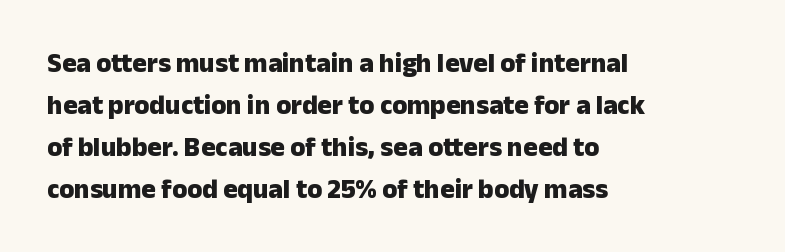
Nothing unusual about the tracking: characters are spaced as the font intends. Layout note: lines flush left. Does the lettering tilt? It doesn't — this is upright. The characters look thick and weighty, a clear bold. If you measured baseline to baseline, you'd find a middling distance. Underlining? Definitely not there.
